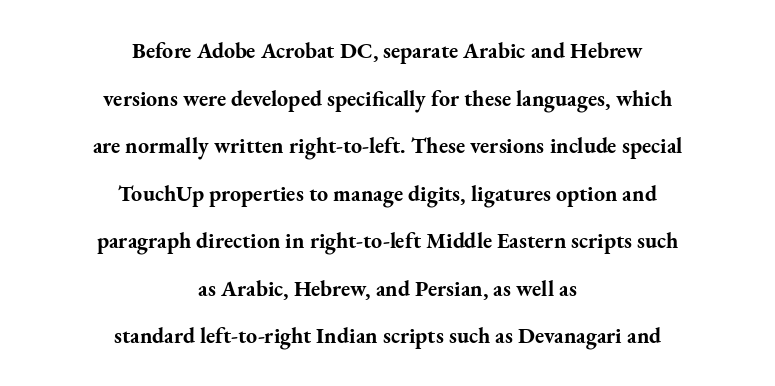
Quick note: underline off. The letters sit at their default tracking, neither squeezed nor spread. This sample uses an upright cut, with every glyph sitting square on the baseline. This sample trades compactness for vertical openness between lines. A centered setting, common on invitations and titles, is used for this passage.
